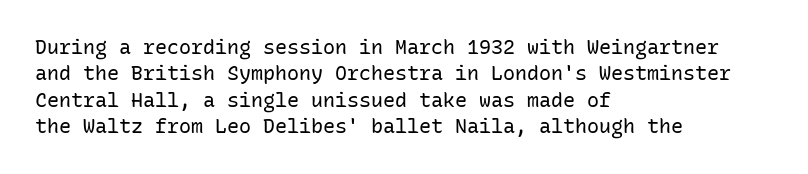
{"italic": "no", "bold": "no", "underline": "no", "align": "left", "line_spacing": "normal", "line_spacing_ratio": 1.32, "letter_spacing": "normal", "letter_spacing_em": 0.0, "glyph_px": 20}
